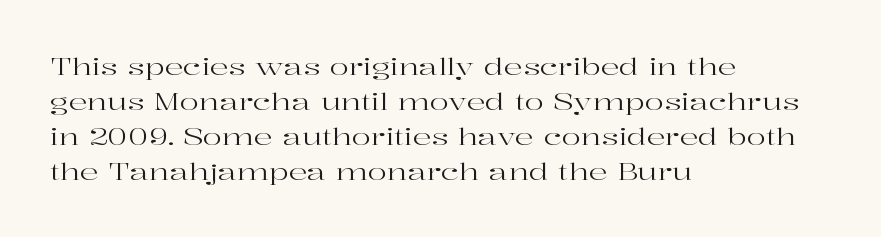
{"italic": "no", "bold": "no", "underline": "no", "align": "left", "line_spacing": "normal", "line_spacing_ratio": 1.52, "letter_spacing": "normal", "letter_spacing_em": 0.0, "glyph_px": 23}
